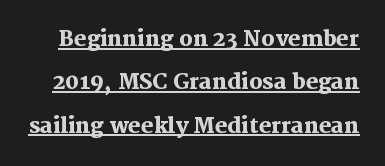
Tall strokes in this sample are plumb rather than angled. The designer dialed line spacing up above the default. Letter spacing: default. The rendering uses a bold face; every stroke is thick and dark. Has an underline been added? It has.
